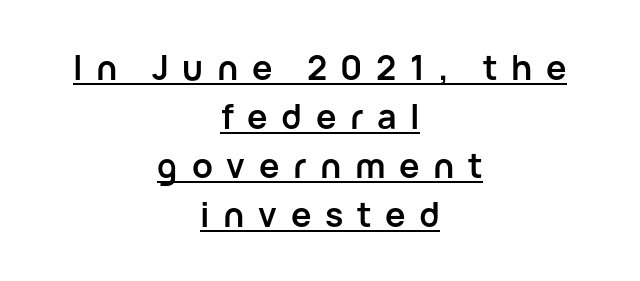
The image shows 34 px semibold sans-serif type, upright; set centered, normal line spacing (1.44x), unusually wide letter spacing (+0.4 em), underlined; low stroke contrast and a medium x-height.
